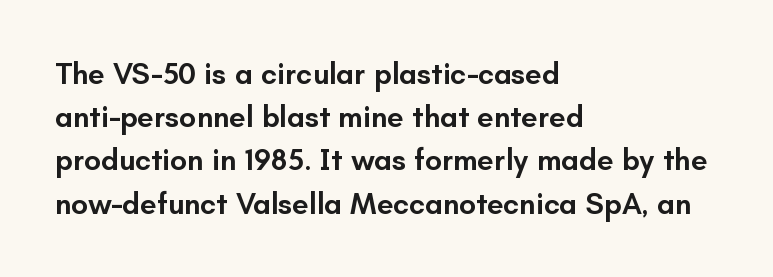
The image shows 30 px semibold sans-serif type, upright; set left-aligned, normal line spacing (1.44x), normal letter spacing, not underlined; low stroke contrast and a small x-height.
